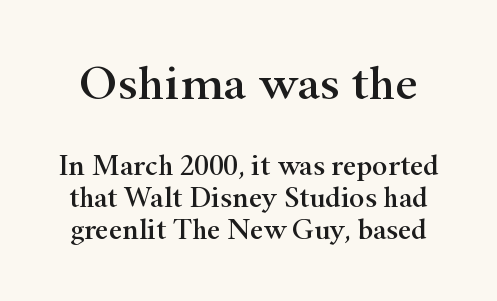
{"serif": "yes", "italic": "no", "width": "wide", "stroke_contrast": "high", "x_height": "small", "monospaced": "no", "underline": "no", "line_spacing": "tight", "line_spacing_ratio": 1.1, "letter_spacing": "normal", "letter_spacing_em": 0.0, "larger_block": "first", "size_ratio": 1.72, "glyph_px": 50}
